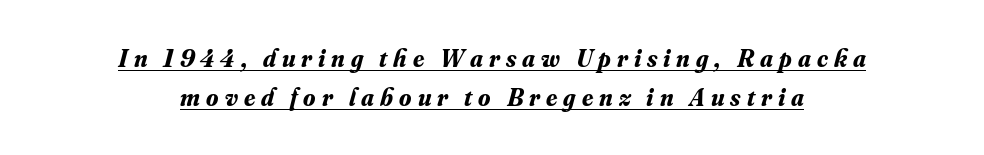
The image shows 25 px bold type, italic (leaning right); set centered, normal line spacing (1.55x), unusually wide letter spacing (+0.24 em), underlined.
